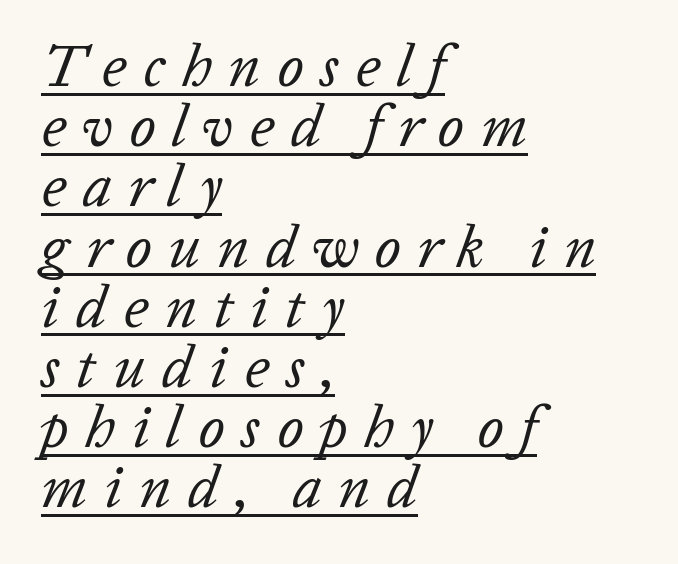
{"italic": "yes", "lean": "right", "slant_degrees": 20, "bold": "no", "weight": "regular", "width": "normal", "stroke_contrast": "low", "x_height": "medium", "monospaced": "no", "underline": "yes", "align": "left", "line_spacing": "tight", "line_spacing_ratio": 1.02, "letter_spacing": "wide", "letter_spacing_em": 0.28, "glyph_px": 59}
